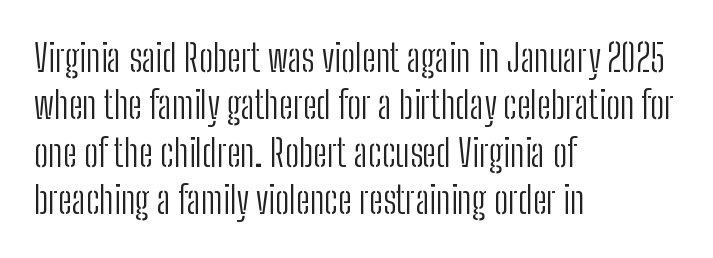
Q: Is the text bold? A: No.
Q: Is the text italic (slanted)? A: No, it is upright.
Q: Is the typeface a serif or a sans-serif typeface? A: Sans-serif.
Q: Is the text underlined? A: No.
Q: How is the paragraph aligned? A: Left-aligned.
Q: Is the spacing between letters normal or unusually wide? A: Normal.
Q: Is the spacing between lines tight, normal or loose? A: Normal.
Q: Width (condensed, normal, or wide)? A: Condensed.
Q: Stroke contrast? A: Low.
Q: x-height? A: Medium.
Q: Monospaced? A: No.
